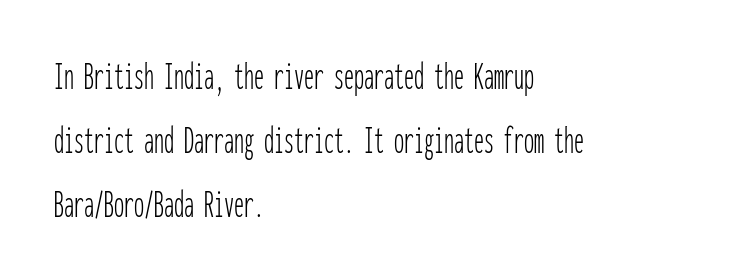
Q: Is the text bold? A: No.
Q: Is the text italic (slanted)? A: No, it is upright.
Q: Is the typeface a serif or a sans-serif typeface? A: Sans-serif.
Q: Is the text underlined? A: No.
Q: How is the paragraph aligned? A: Left-aligned.
Q: Is the spacing between letters normal or unusually wide? A: Normal.
Q: Is the spacing between lines tight, normal or loose? A: Normal.
Q: Width (condensed, normal, or wide)? A: Condensed.
Q: Stroke contrast? A: Low.
Q: x-height? A: Medium.
Q: Monospaced? A: Yes.
